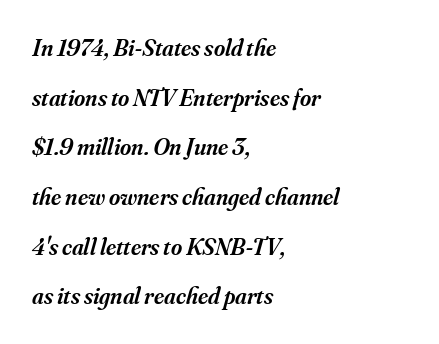
I'd describe the lettering as semibold — firm but not a full bold. There is no visible air inserted between adjacent glyphs. Letters rest on an invisible, unmarked baseline. Compared with a centered layout, this one pins lines to the left instead.
